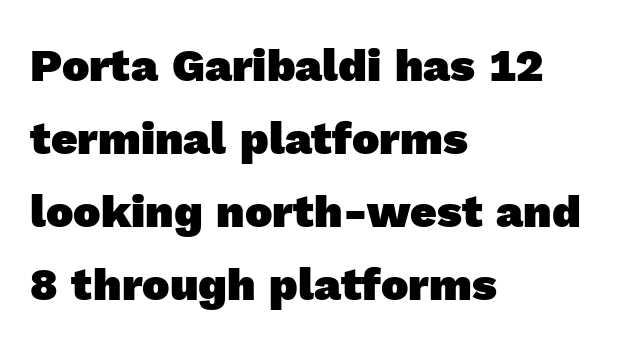
The line texture is even and compact thanks to regular tracking. The face used here is proportionally spaced, like ordinary book or web type. Every letter is thick-stroked: bold, no question. Compared with a centered layout, this one pins lines to the left instead.
